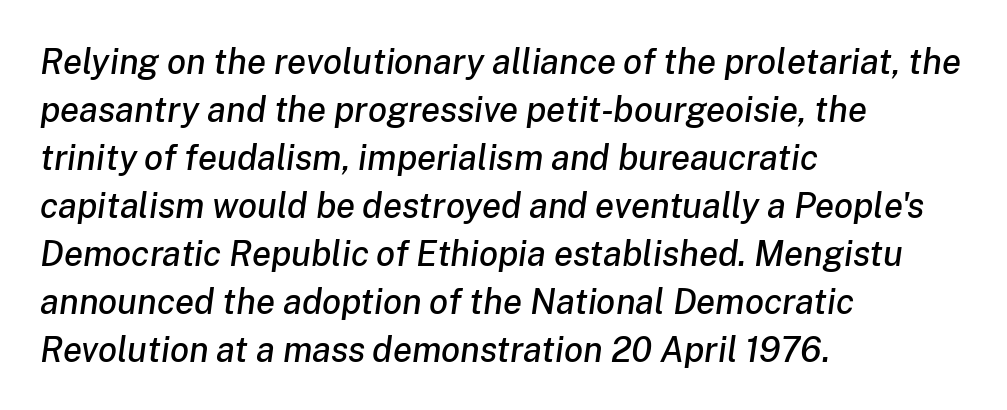
The image shows 35 px text type, italic (leaning right); set left-aligned, normal line spacing (1.37x), normal letter spacing, not underlined; low stroke contrast and a medium x-height.
